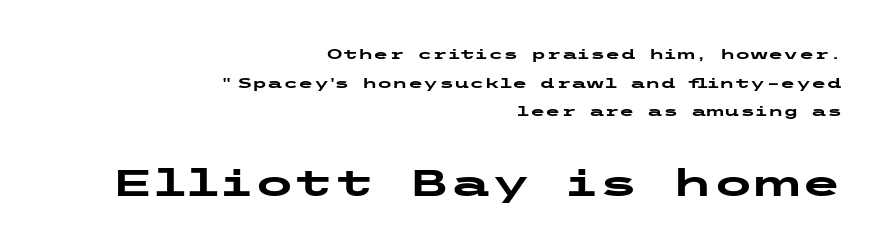
Grotesque or geometric, the face here clearly has no serifs. The space directly below the letters is spotless. These two chunks differ in scale, with the bottom chunk taking the larger measure. Pretty heavy lettering here — definitely bold.
